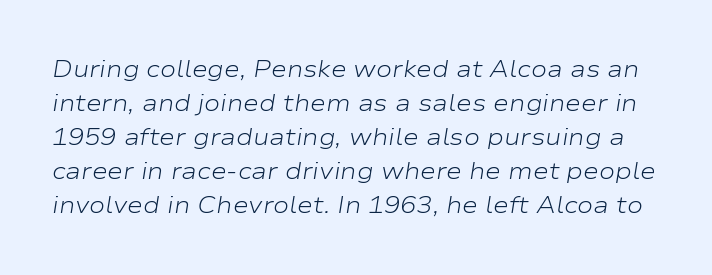
The lines sit at an ordinary, default distance from one another. The zone under the glyphs is completely vacant. The strokes are not fattened; the text isn't bold. What stands out about the letter spacing? Nothing — it is the standard amount. This is oblique type, the kind used for emphasis or titles.
